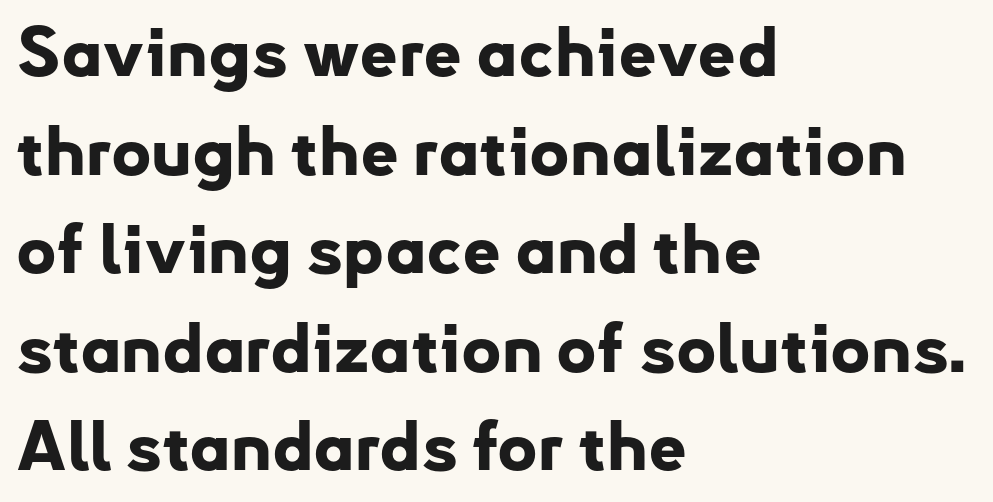
Line spacing here is normal. Serifs: no, the terminals of the letterforms are clean. These lines were composed using upright roman letters. No extra tracking has been applied to these lines. Caption: bold face, heavy strokes. The paragraph has a hard left edge and a soft right edge.
